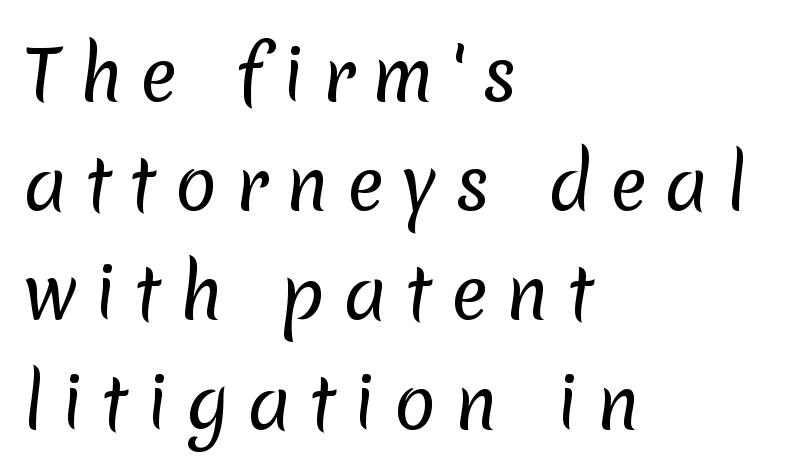
Q: Is the text bold? A: No.
Q: Is the typeface a serif or a sans-serif typeface? A: Sans-serif.
Q: Is the text underlined? A: No.
Q: How is the paragraph aligned? A: Left-aligned.
Q: Is the spacing between letters normal or unusually wide? A: Unusually wide.
Q: Is the spacing between lines tight, normal or loose? A: Normal.
Q: Width (condensed, normal, or wide)? A: Normal.
Q: Stroke contrast? A: Low.
Q: x-height? A: Medium.
Q: Monospaced? A: No.
